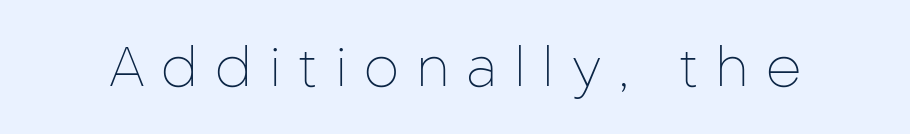
Q: Is the text bold? A: No.
Q: Is the text italic (slanted)? A: No, it is upright.
Q: Is the typeface a serif or a sans-serif typeface? A: Sans-serif.
Q: Is the text underlined? A: No.
Q: Is the spacing between letters normal or unusually wide? A: Unusually wide.
Q: Width (condensed, normal, or wide)? A: Normal.
Q: Stroke contrast? A: Low.
Q: x-height? A: Medium.
Q: Monospaced? A: No.
